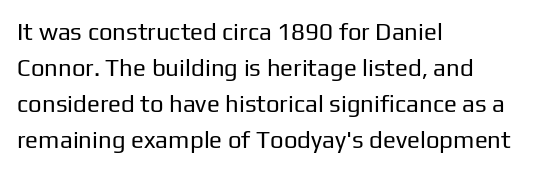
The image shows 24 px text type, upright; set left-aligned, normal line spacing (1.5x), normal letter spacing, not underlined.
